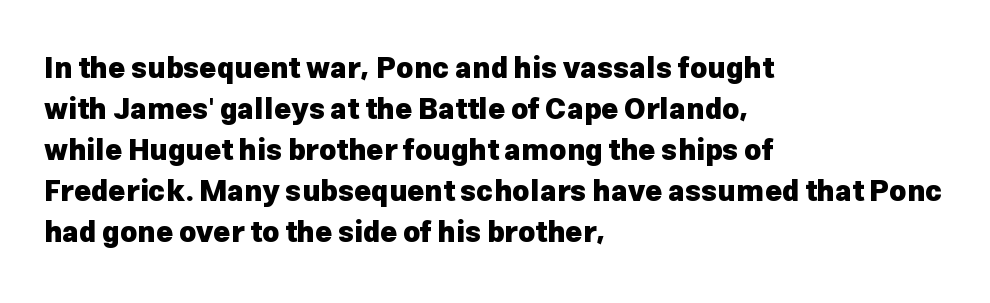
Each letter keeps its own natural width here, so spacing adapts to shape. Bare-footed words on every line. The rendering keeps characters at their native spacing. Is the block centered? No — it sits flush against the left margin.
